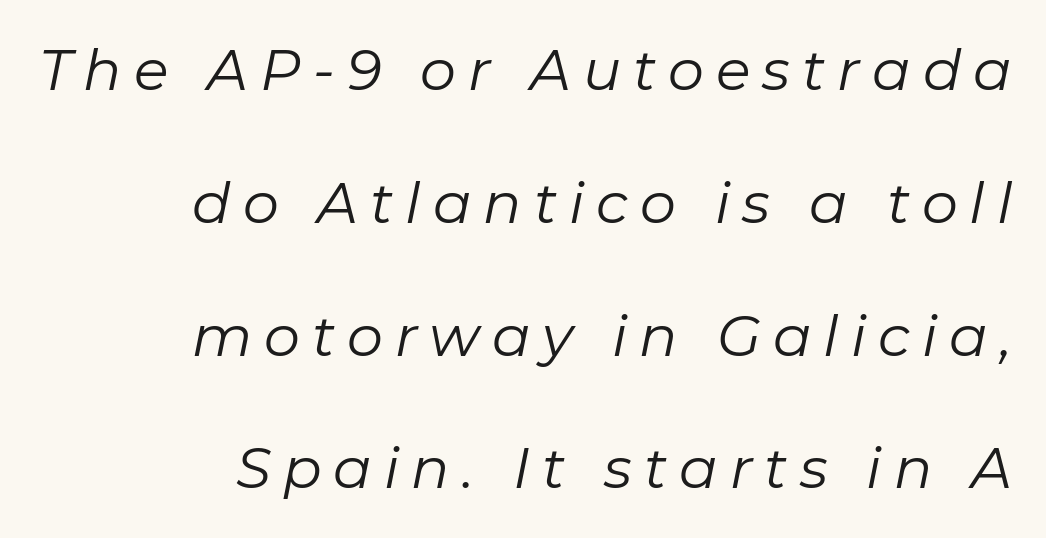
The image shows 57 px regular-weight type, italic (leaning right); set right-aligned, loose line spacing (2.33x), unusually wide letter spacing (+0.21 em), not underlined; low stroke contrast and a medium x-height.
